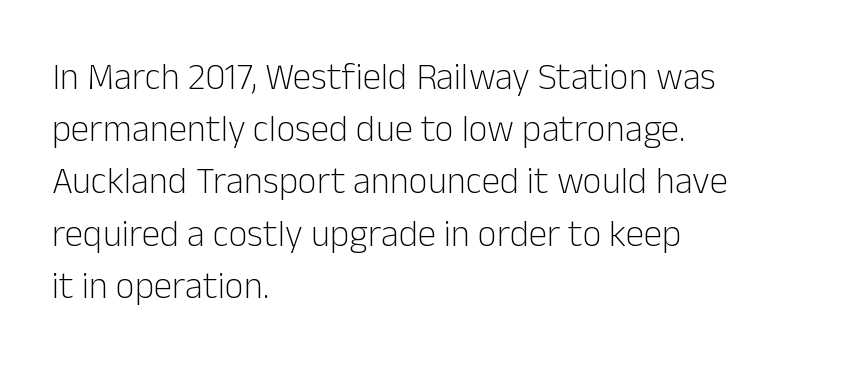
Q: Is the text bold? A: No.
Q: Is the text italic (slanted)? A: No, it is upright.
Q: Is the typeface a serif or a sans-serif typeface? A: Sans-serif.
Q: Is the text underlined? A: No.
Q: How is the paragraph aligned? A: Left-aligned.
Q: Is the spacing between letters normal or unusually wide? A: Normal.
Q: Is the spacing between lines tight, normal or loose? A: Normal.
Q: Width (condensed, normal, or wide)? A: Normal.
Q: Stroke contrast? A: Low.
Q: x-height? A: Medium.
Q: Monospaced? A: No.
